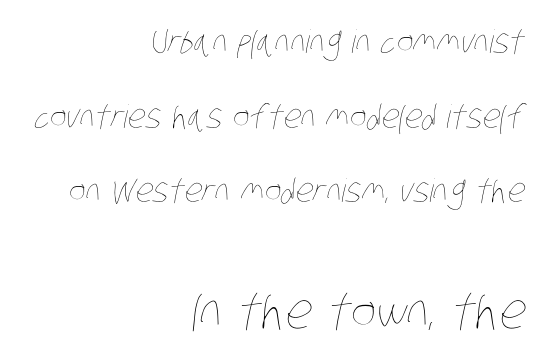
{"bold": "no", "weight": "thin", "width": "condensed", "stroke_contrast": "low", "x_height": "large", "monospaced": "no", "underline": "no", "align": "right", "line_spacing": "loose", "line_spacing_ratio": 2.33, "letter_spacing": "normal", "letter_spacing_em": 0.0, "larger_block": "second", "size_ratio": 1.5, "glyph_px": 48}
